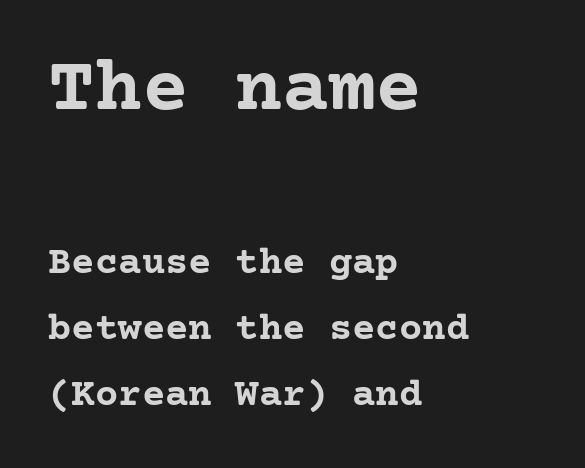
{"serif": "yes", "italic": "no", "bold": "yes", "weight": "semibold", "width": "normal", "stroke_contrast": "low", "x_height": "medium", "underline": "no", "align": "left", "line_spacing": "normal", "line_spacing_ratio": 1.69, "letter_spacing": "normal", "letter_spacing_em": 0.0, "larger_block": "first", "size_ratio": 2.0, "glyph_px": 78}
